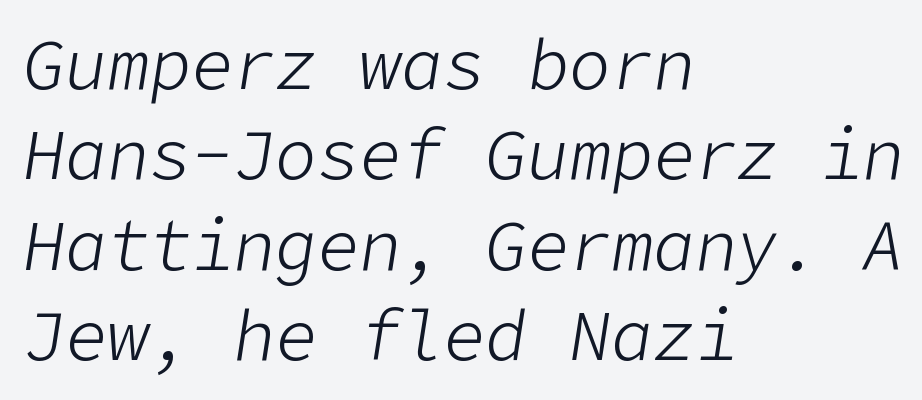
What stands out about the letter spacing? Nothing — it is the standard amount. These lines stack with their left ends in a neat column. Words float on clear page, feet unadorned. In terms of posture, this sample is oblique. If you measured baseline to baseline, you'd find a middling distance. Compared with a typical body face, this is equally light or lighter still.
